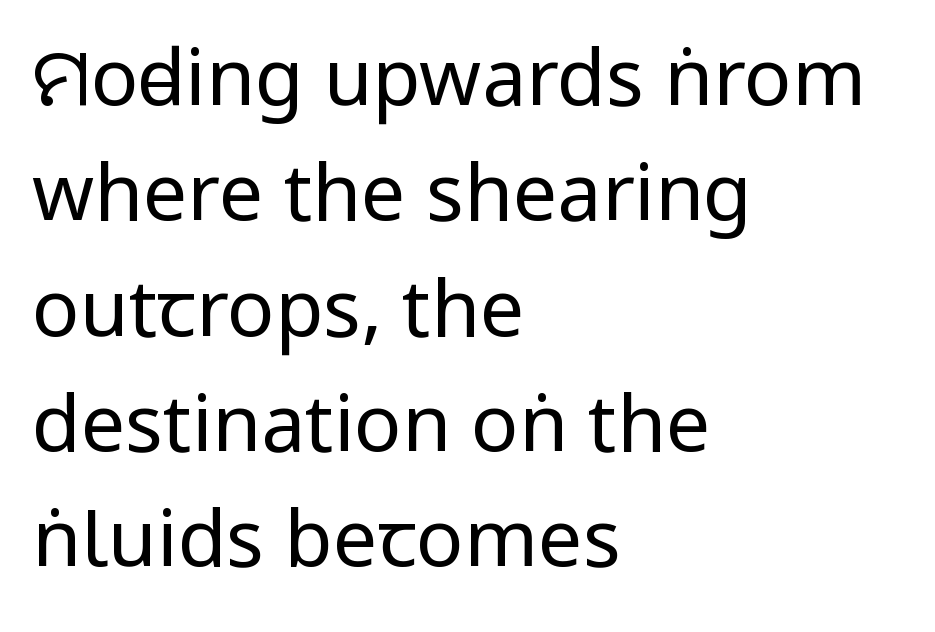
Here the glyphs are tracked normally, forming tight word shapes. Evenly set lines give the paragraph a standard silhouette. Every row of glyphs begins at an identical x-position on the left. You can tell it's not italic because the verticals are truly vertical.
